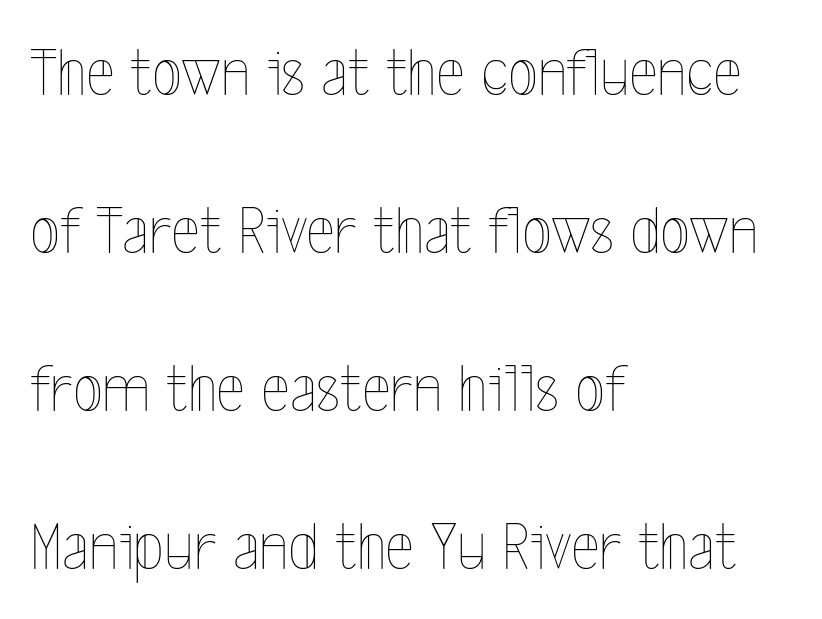
The glyphs are unaccompanied by any horizontal stroke below them. If you drew a ruler down the left edge, every line would touch it. Style check: upright. If you measured baseline to baseline, you'd find a long distance.
